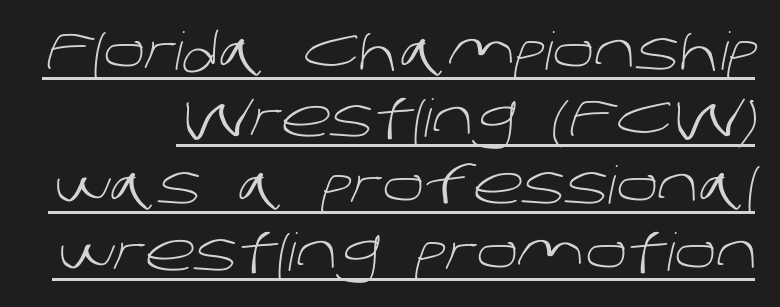
{"serif": "no", "bold": "no", "weight": "light", "width": "normal", "stroke_contrast": "low", "x_height": "large", "monospaced": "no", "underline": "yes", "line_spacing": "normal", "line_spacing_ratio": 1.29, "letter_spacing": "normal", "letter_spacing_em": 0.0, "glyph_px": 52}
